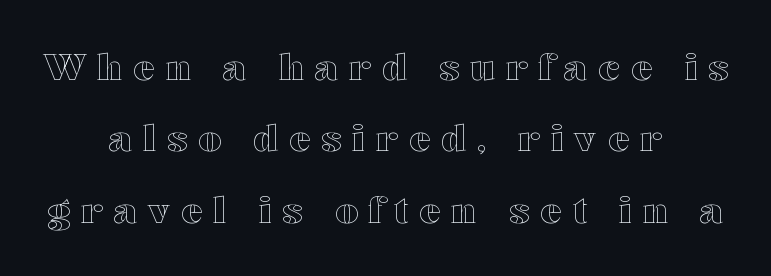
{"italic": "no", "width": "wide", "x_height": "medium", "monospaced": "no", "underline": "no", "align": "center", "line_spacing": "loose", "line_spacing_ratio": 1.98, "letter_spacing": "wide", "letter_spacing_em": 0.3, "glyph_px": 36}
